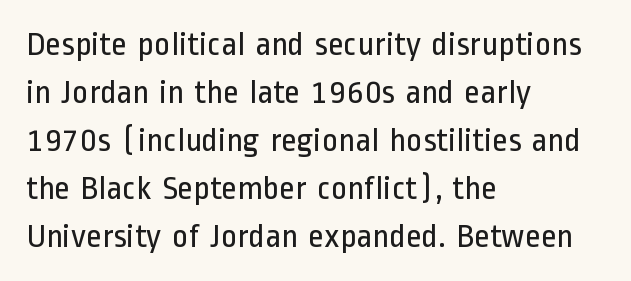
Nobody touched the tracking dial on this one. Looks like regular typesetting: each glyph gets only the width it needs. Style check: upright. Notice how descenders clear the ascenders below comfortably — that's standard leading. A quiet, ordinary-to-light weight characterises the typeface.
